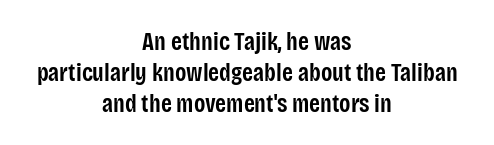
This is the regular roman posture of the typeface. Both edges are ragged and mirror each other, which tells us the setting is centered. Spacing between characters is what you'd get straight out of the box. Decoration check: the copy has no underline. The rendering uses a semibold face; strokes are thickened but not to full bold.
